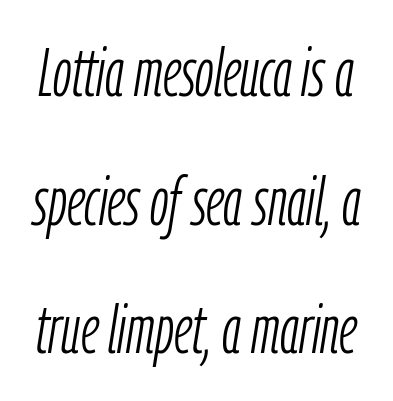
The image shows 67 px light, condensed type, italic (leaning right); set loose line spacing (1.92x), normal letter spacing, not underlined; low stroke contrast and a medium x-height.
